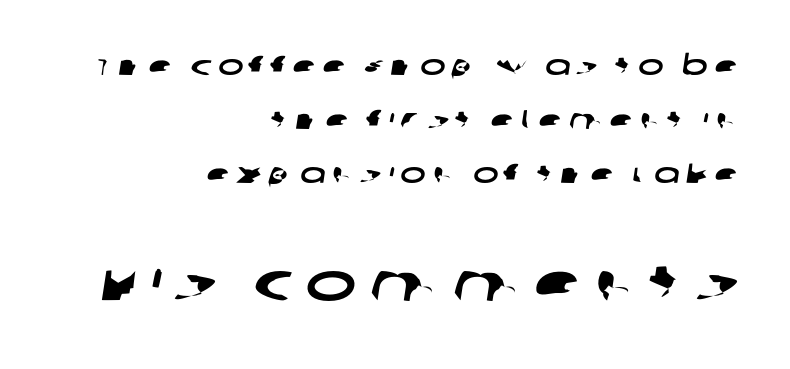
The passage shown has open, widely tracked lettering throughout. The ragged edge is on the left, which tells us the setting is flush right. Check where the strokes stop: nothing finishes them off — pure sans. Which of the two is more prominent by size? The second, at the bottom.
